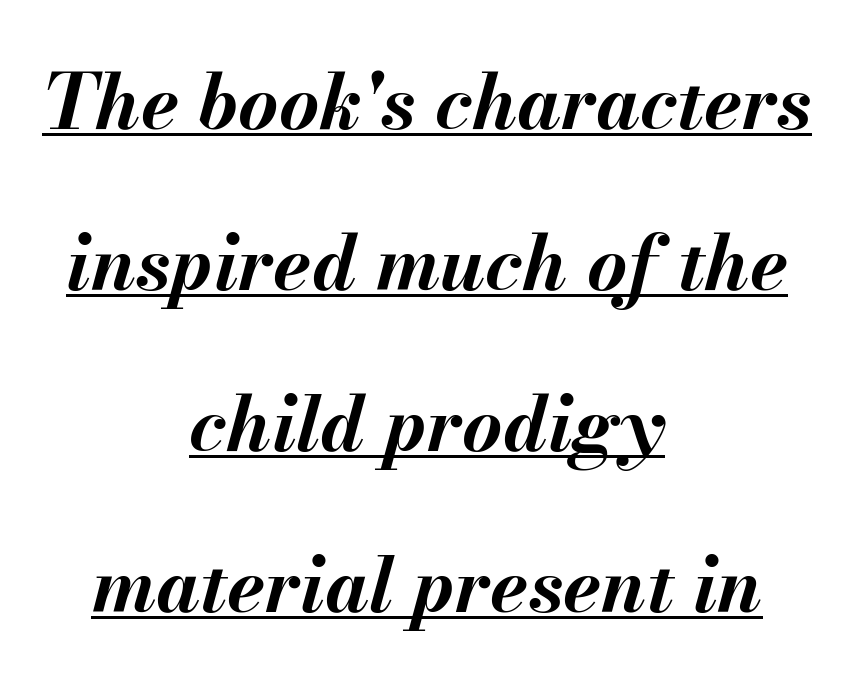
Q: Is the text bold? A: Yes.
Q: Is the text italic (slanted)? A: Yes, it leans right by about 13 degrees.
Q: Is the text underlined? A: Yes.
Q: How is the paragraph aligned? A: Centered.
Q: Is the spacing between letters normal or unusually wide? A: Normal.
Q: Is the spacing between lines tight, normal or loose? A: Loose.
Q: Width (condensed, normal, or wide)? A: Normal.
Q: Stroke contrast? A: Medium.
Q: x-height? A: Small.
Q: Monospaced? A: No.
